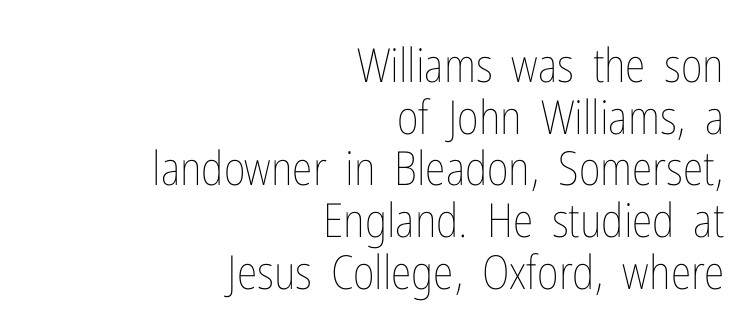
The image shows 47 px thin, condensed type, upright; set right-aligned, tight line spacing (1.1x), normal letter spacing, not underlined; low stroke contrast and a medium x-height.
